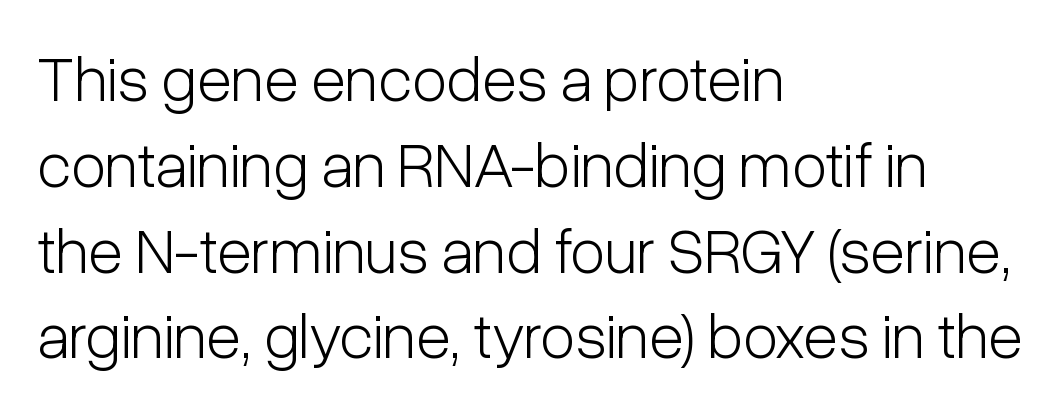
Q: Is the text bold? A: No.
Q: Is the text italic (slanted)? A: No, it is upright.
Q: Is the typeface a serif or a sans-serif typeface? A: Sans-serif.
Q: Is the text underlined? A: No.
Q: How is the paragraph aligned? A: Left-aligned.
Q: Is the spacing between letters normal or unusually wide? A: Normal.
Q: Is the spacing between lines tight, normal or loose? A: Normal.
Q: Width (condensed, normal, or wide)? A: Condensed.
Q: Stroke contrast? A: Low.
Q: x-height? A: Medium.
Q: Monospaced? A: No.
